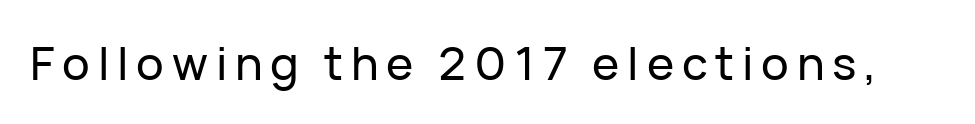
Each letter keeps its own natural width here, so spacing adapts to shape. Notice how the stems are strictly vertical — no italics here. Only glyphs here, with clear space below each row. Observe the absence of serifs on each vertical stroke in this sample.
